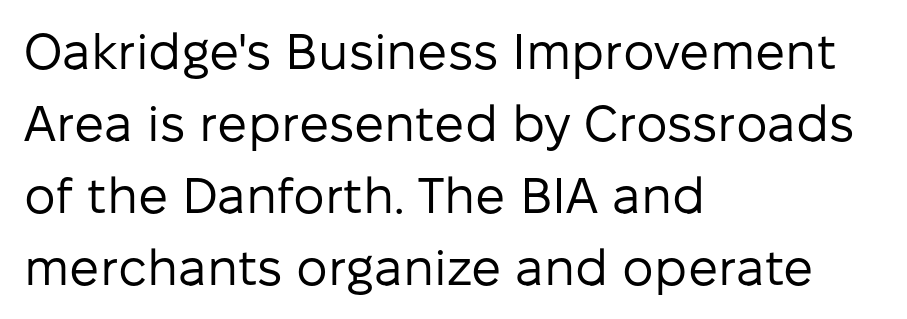
{"serif": "no", "italic": "no", "bold": "no", "weight": "regular", "width": "normal", "stroke_contrast": "low", "x_height": "medium", "monospaced": "no", "underline": "no", "align": "left", "line_spacing": "normal", "line_spacing_ratio": 1.44, "letter_spacing": "normal", "letter_spacing_em": 0.0, "glyph_px": 50}
